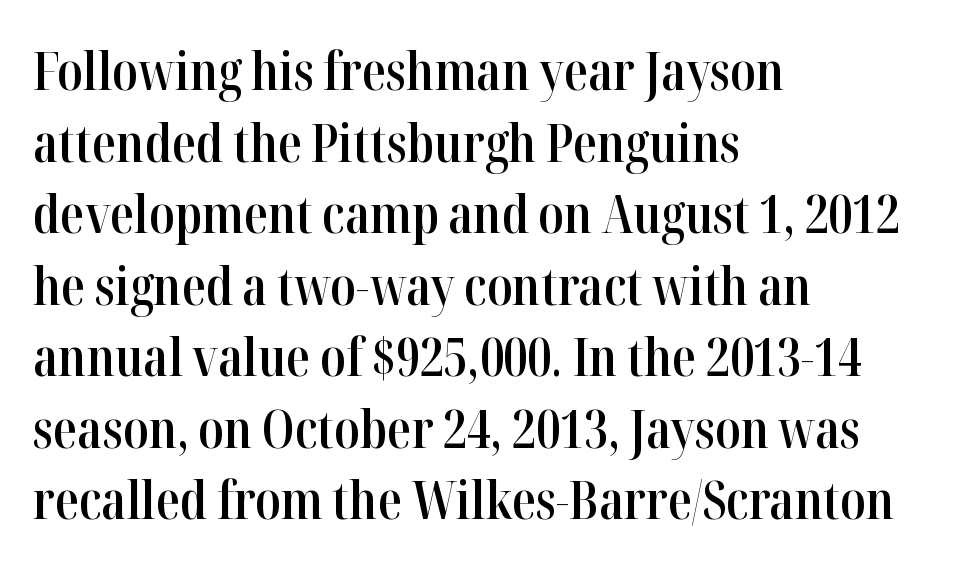
The image shows 53 px semibold, condensed serif type, upright; set left-aligned, normal line spacing (1.35x), normal letter spacing, not underlined; high stroke contrast and a medium x-height.
